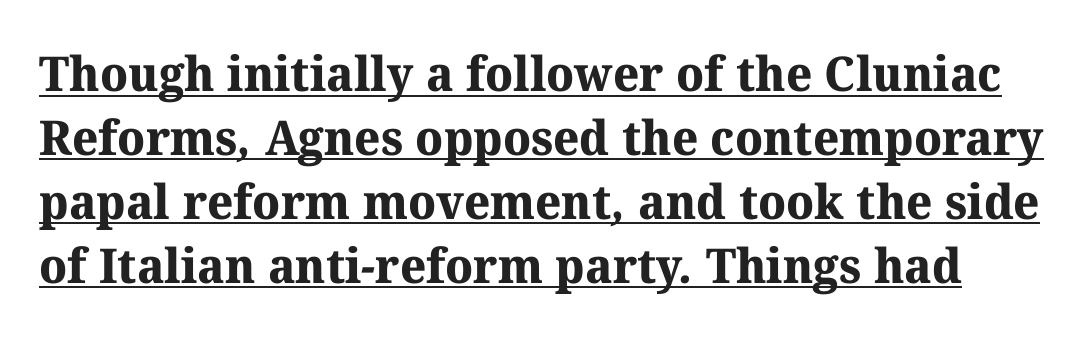
Notice how descenders clear the ascenders below comfortably — that's standard leading. Is this a fixed-width face? No — the glyphs have proportional, varying widths. Font category for this specimen: serif. Underlining? Definitely there. Notice how thick the strokes are: this is what a full bold looks like. A typesetter would call this zero additional tracking.
